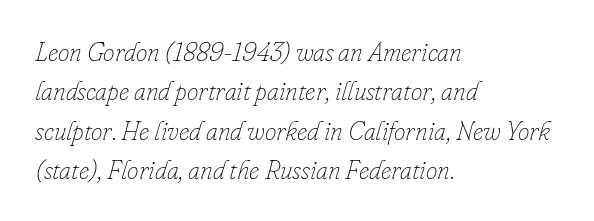
Observe the lean: these are italic letterforms. Nothing heavy about these letters — not bold at all. Each row of text sits above clean, open space. Leading: standard.
